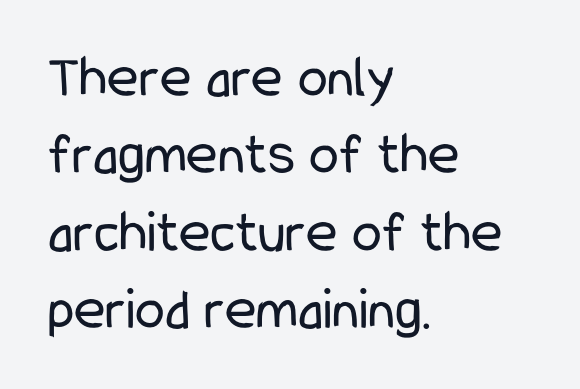
Weight: in the light-to-regular range. Default kerning and tracking; the words read as compact shapes. The font's upright variant was chosen for this text. These lines are set flush left with a ragged right edge. Proportional: the letters do not fall into vertical columns. Notice how descenders clear the ascenders below comfortably — that's standard leading.
